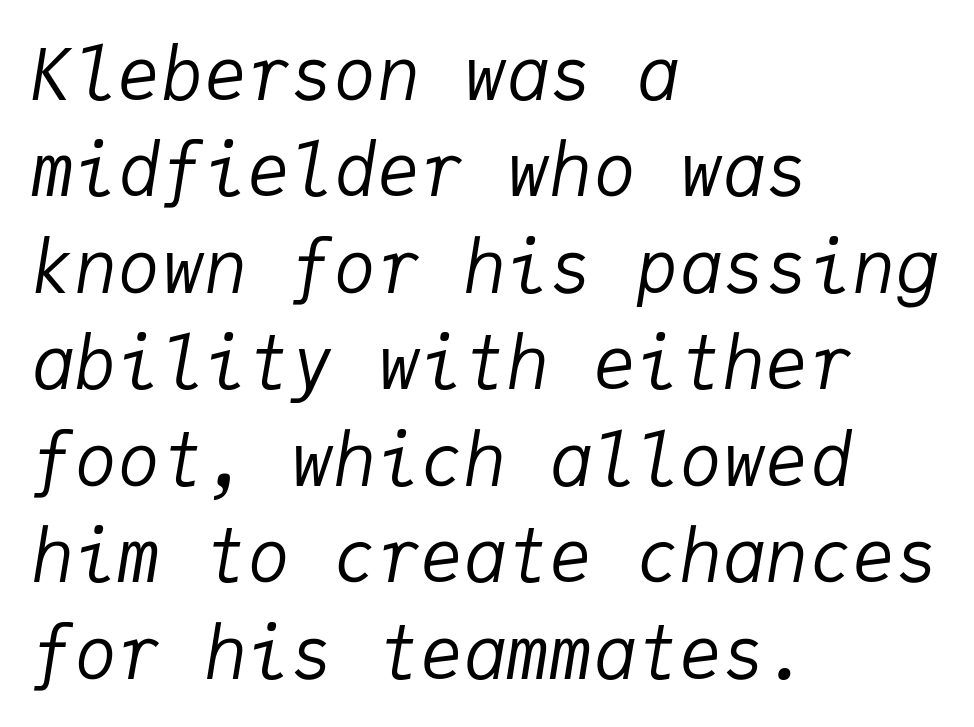
The type is set solid horizontally, with unmodified tracking. The lines are quadded left. Whoever set this chose a conventional vertical rhythm. The specimen omits any rule beneath the text block's lines. The font is comparable to plain body text, perhaps lighter. The passage shown leans; its letterforms are oblique.
